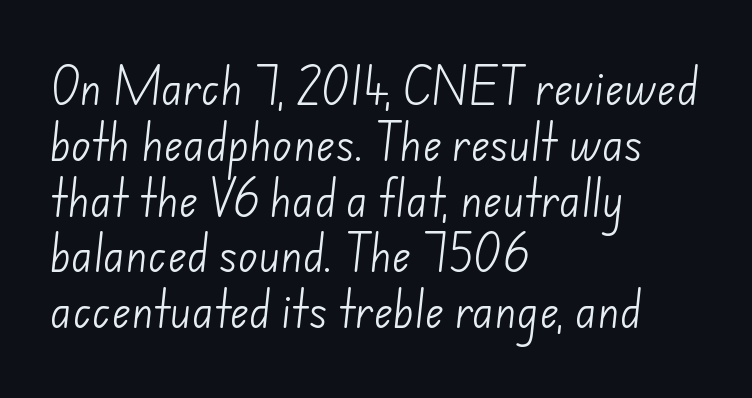
Character widths vary here, with narrow letters taking less room than wide ones. The glyphs in this specimen are sans serif. The area under the type is left untouched. The typesetter chose a ragged-right arrangement here. In terms of leading, this rendering sits right in the middle. Heft: none added — not bold.
